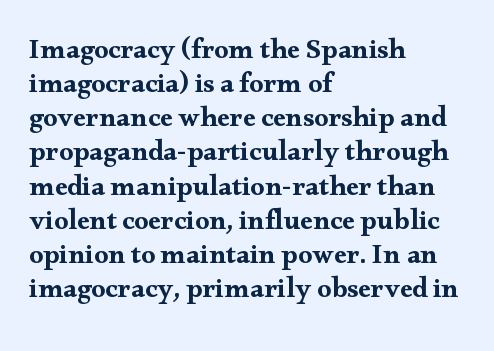
The image shows 28 px wide serif type, upright; set left-aligned, line spacing 1.22x, normal letter spacing, not underlined; medium stroke contrast and a small x-height.
